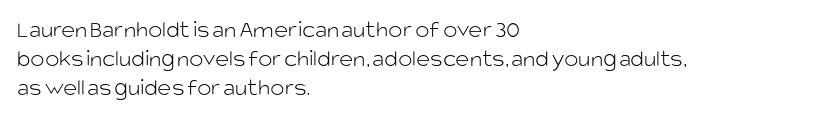
{"italic": "no", "bold": "no", "underline": "no", "align": "left", "line_spacing_ratio": 1.2, "letter_spacing": "normal", "letter_spacing_em": 0.0, "glyph_px": 24}
